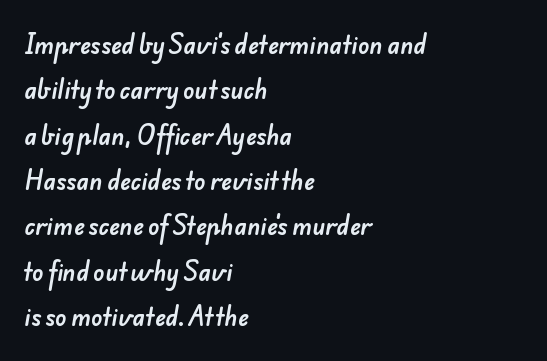
The block of text is sparse from top to bottom, with ample space between rows. Students, note that the glyphs here touch the page at normal intervals. Each row of text sits above clean, open space. A classic flush-left, rag-right setting is used for this passage.
